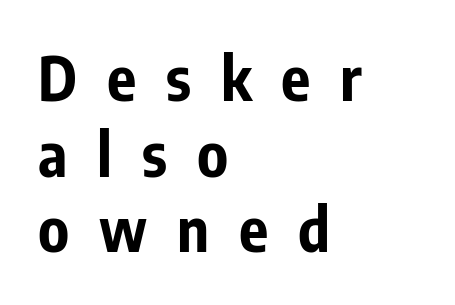
Line starts are locked; line ends wander. The string is rendered with underlining switched off. Varying glyph widths throughout — classic text-font behaviour. Tall strokes in this sample are plumb rather than angled. The rendering uses a bold face; every stroke is thick and dark. Font category for this specimen: sans-serif.
